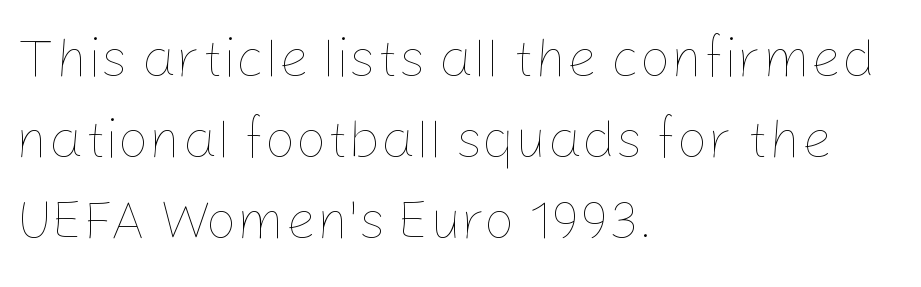
These lines were composed using upright roman letters. No extra tracking has been applied to these lines. Spacing verdict: proportional, widths tailored to each character. Heaviness? Minimal to ordinary, like unemphasized prose.
